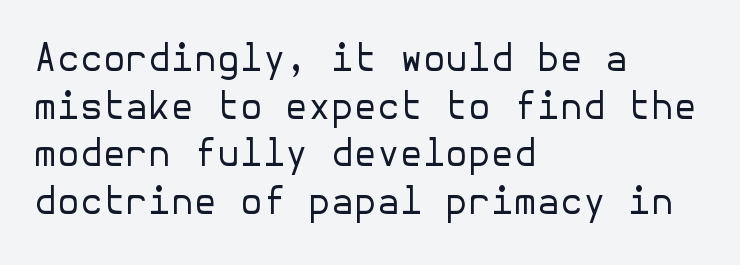
Glyph-to-glyph distance matches everyday printed text. Examine the stroke ends and you'll find no serifs. No letter is thick-stroked: the sample isn't bold. Ascenders rise straight up at ninety degrees. Reading down the column, the eye jumps a familiar distance to each next line. Beneath every word, the page is bare.
